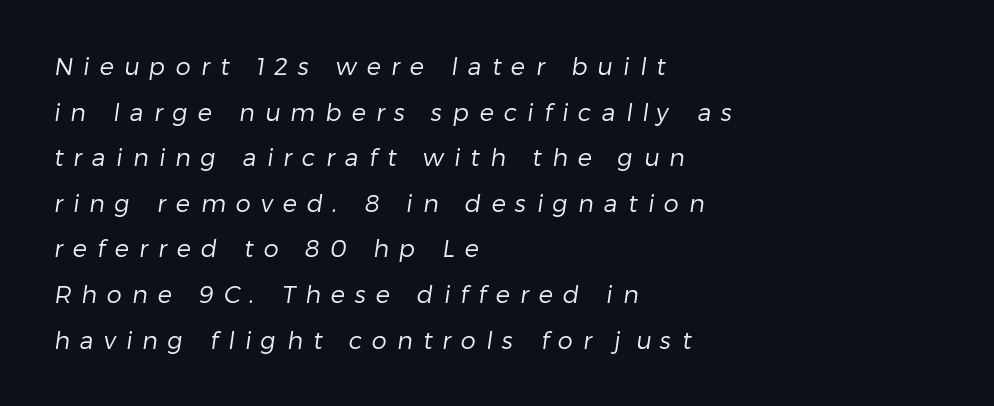
The zone under the glyphs is completely vacant. This sample uses expanded letter spacing, leaving extra air between glyphs. The vertical gap from one line to the next is large. This sample is left-justified, so line endings fall wherever the words run out. The weight would be labelled regular, book, light, or lighter still.
